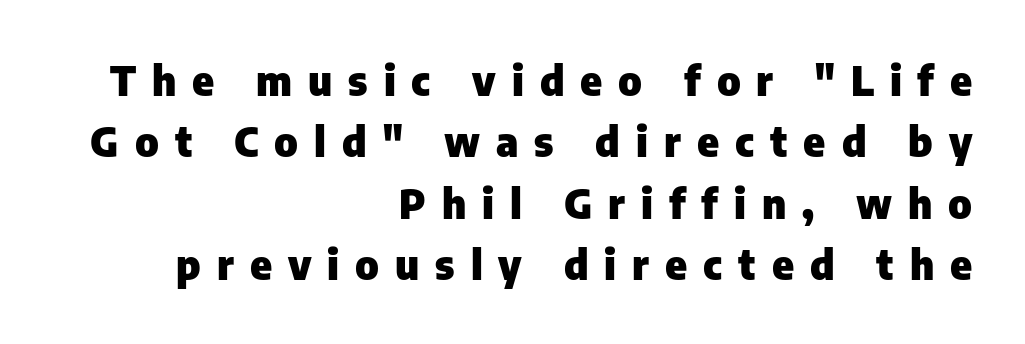
Q: Is the text bold? A: Yes.
Q: Is the text italic (slanted)? A: No, it is upright.
Q: Is the typeface a serif or a sans-serif typeface? A: Sans-serif.
Q: Is the text underlined? A: No.
Q: How is the paragraph aligned? A: Right-aligned.
Q: Is the spacing between letters normal or unusually wide? A: Unusually wide.
Q: Is the spacing between lines tight, normal or loose? A: Normal.
Q: Width (condensed, normal, or wide)? A: Normal.
Q: Stroke contrast? A: Low.
Q: x-height? A: Medium.
Q: Monospaced? A: No.
